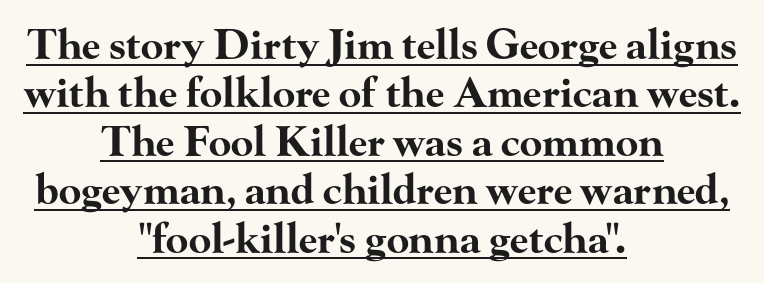
The image shows 41 px bold, wide serif type, upright; set centered, line spacing 1.18x, normal letter spacing, underlined; high stroke contrast and a small x-height.
